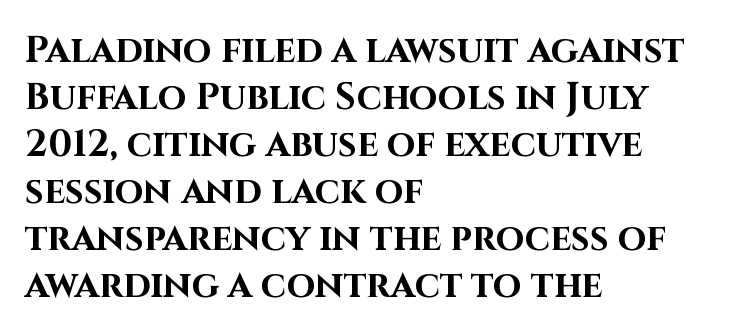
No italicization has been applied; the sample stays upright. The passage shown is typed in a proportional face where columns would drift. Type without underlining. The type is set solid horizontally, with unmodified tracking. Note: no serifs on the glyphs. Alignment: flush left.
